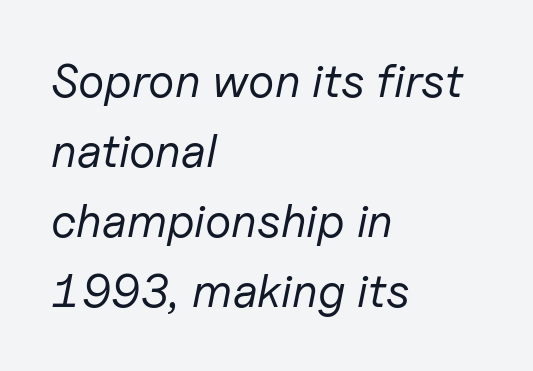
Italic? Definitely — the glyphs are oblique. All the whitespace from short lines collects on the right. Heaviness? Minimal to ordinary, like unemphasized prose. Character widths vary here, with narrow letters taking less room than wide ones. Is the letter spacing exaggerated? No — it looks like the ordinary default.
